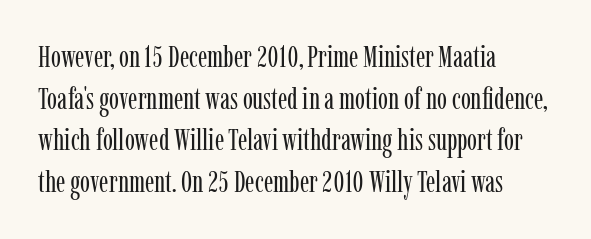
The image shows 30 px regular-weight, condensed serif type, upright; set left-aligned, normal line spacing (1.39x), normal letter spacing, not underlined; low stroke contrast and a medium x-height.
